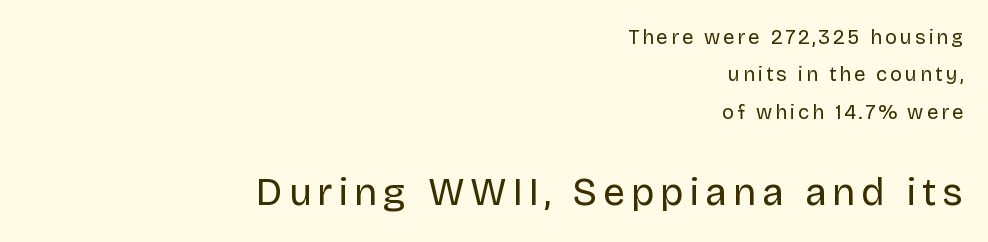
The image shows 39 px regular-weight sans-serif type, upright; set right-aligned, line spacing 1.87x, not underlined; the second (bottom) block is 1.95x larger; low stroke contrast and a large x-height.
